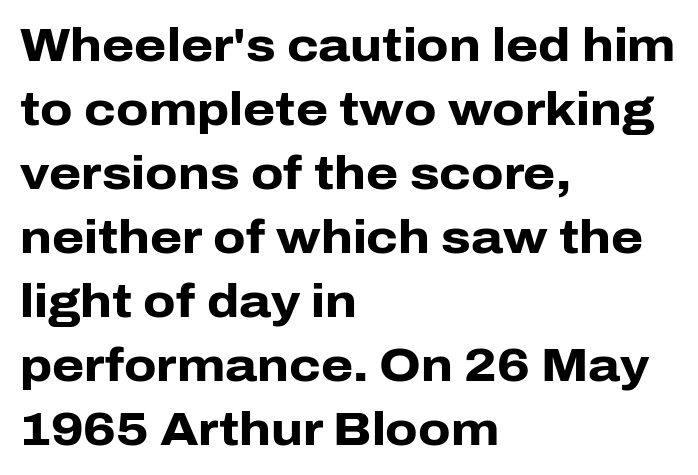
Short note: letters normally spaced. A typesetter would mark this as roman, not italic. In terms of letterform style, serifs are entirely absent. Varying glyph widths throughout — classic text-font behaviour. Regular leading. Line starts are locked; line ends wander.
